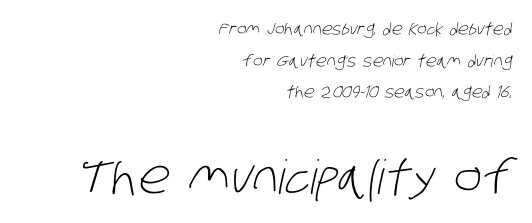
The image shows 47 px light, condensed sans-serif type; set right-aligned, loose line spacing (1.98x), normal letter spacing, not underlined; the second (bottom) block is 2.94x larger; low stroke contrast and a large x-height.
